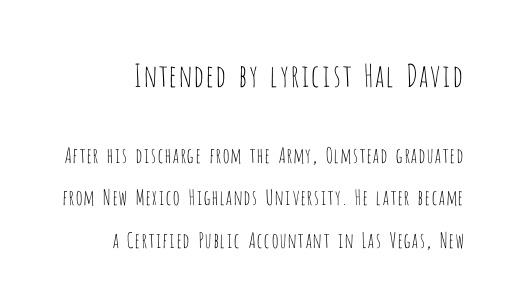
Q: Is the text bold? A: No.
Q: Is the text italic (slanted)? A: No, it is upright.
Q: Is the typeface a serif or a sans-serif typeface? A: Sans-serif.
Q: Is the text underlined? A: No.
Q: How is the paragraph aligned? A: Right-aligned.
Q: Is the spacing between letters normal or unusually wide? A: Normal.
Q: Is the spacing between lines tight, normal or loose? A: Loose.
Q: Which block of text is set in a larger size, the first (top) or the second (bottom)? A: The first (top) one.
Q: Width (condensed, normal, or wide)? A: Condensed.
Q: Stroke contrast? A: Low.
Q: x-height? A: Large.
Q: Monospaced? A: No.
